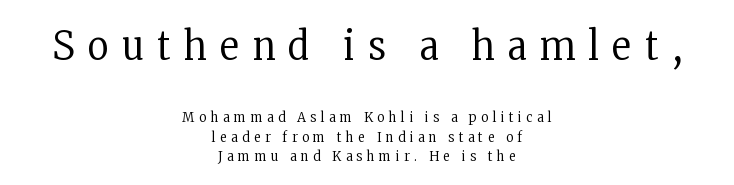
Q: Is the text bold? A: No.
Q: Is the text italic (slanted)? A: No, it is upright.
Q: Is the typeface a serif or a sans-serif typeface? A: Serif.
Q: Is the text underlined? A: No.
Q: How is the paragraph aligned? A: Centered.
Q: Is the spacing between letters normal or unusually wide? A: Unusually wide.
Q: Is the spacing between lines tight, normal or loose? A: Normal.
Q: Which block of text is set in a larger size, the first (top) or the second (bottom)? A: The first (top) one.
Q: Width (condensed, normal, or wide)? A: Condensed.
Q: Stroke contrast? A: Low.
Q: x-height? A: Medium.
Q: Monospaced? A: No.
